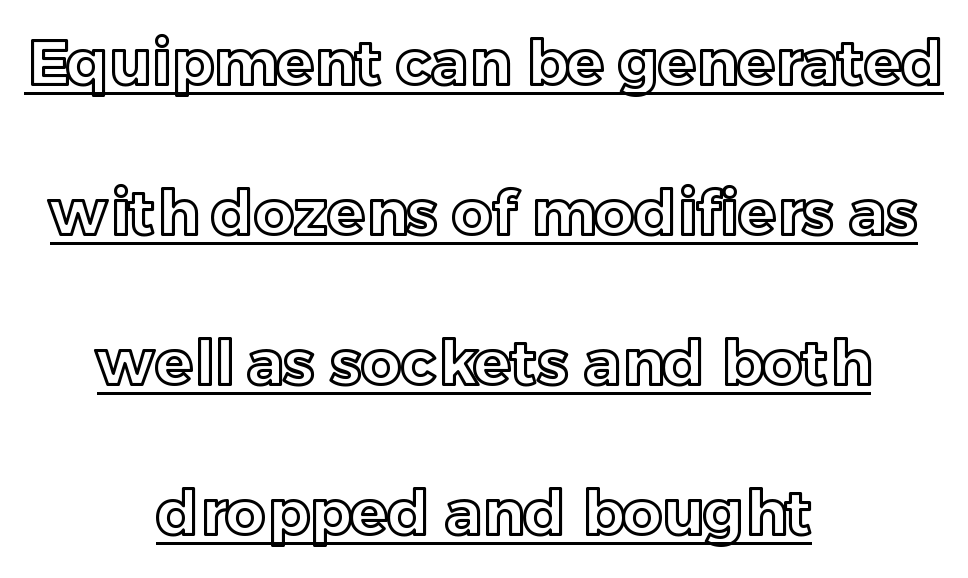
Q: Is the text italic (slanted)? A: No, it is upright.
Q: Is the text underlined? A: Yes.
Q: How is the paragraph aligned? A: Centered.
Q: Is the spacing between letters normal or unusually wide? A: Normal.
Q: Is the spacing between lines tight, normal or loose? A: Loose.
Q: Width (condensed, normal, or wide)? A: Normal.
Q: x-height? A: Medium.
Q: Monospaced? A: No.
